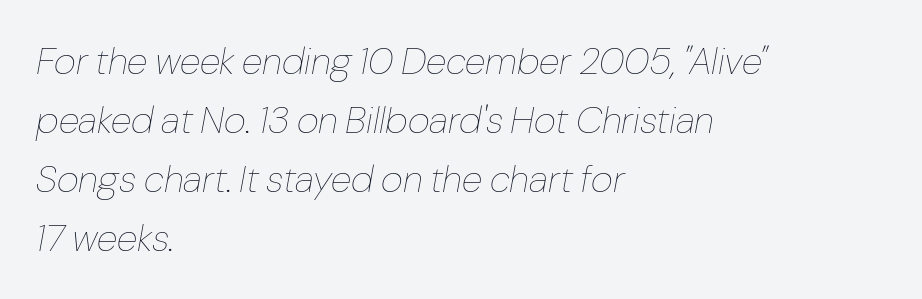
The image shows 38 px thin type, italic (leaning right); set left-aligned, normal line spacing (1.55x), normal letter spacing, not underlined; low stroke contrast and a medium x-height.
